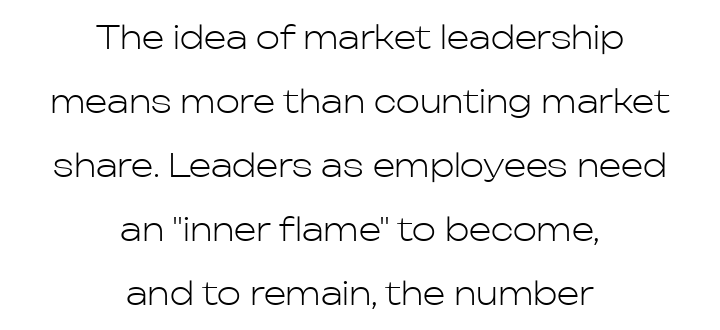
The type family on display is of the sans-serif kind. Descender tails drop into unmarked territory. Unlike italic type, these characters show no tilt at all. These lines stack symmetrically, like a column narrowing and widening about its center.
